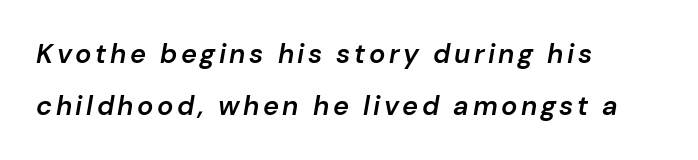
Q: Is the text bold? A: Semi-bold.
Q: Is the text italic (slanted)? A: Yes, it leans right by about 10 degrees.
Q: Is the text underlined? A: No.
Q: How is the paragraph aligned? A: Left-aligned.
Q: Is the spacing between lines tight, normal or loose? A: Loose.
